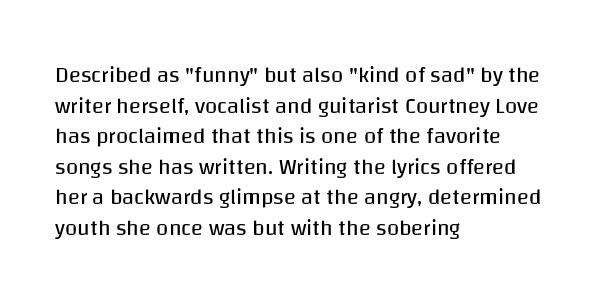
The image shows 22 px text type, upright; set left-aligned, normal line spacing (1.39x), normal letter spacing, not underlined.
